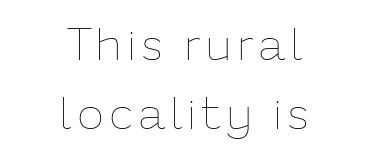
Q: Is the text bold? A: No.
Q: Is the text italic (slanted)? A: No, it is upright.
Q: Is the text underlined? A: No.
Q: How is the paragraph aligned? A: Centered.
Q: Is the spacing between lines tight, normal or loose? A: Normal.
Q: Width (condensed, normal, or wide)? A: Normal.
Q: Stroke contrast? A: Low.
Q: x-height? A: Medium.
Q: Monospaced? A: No.
